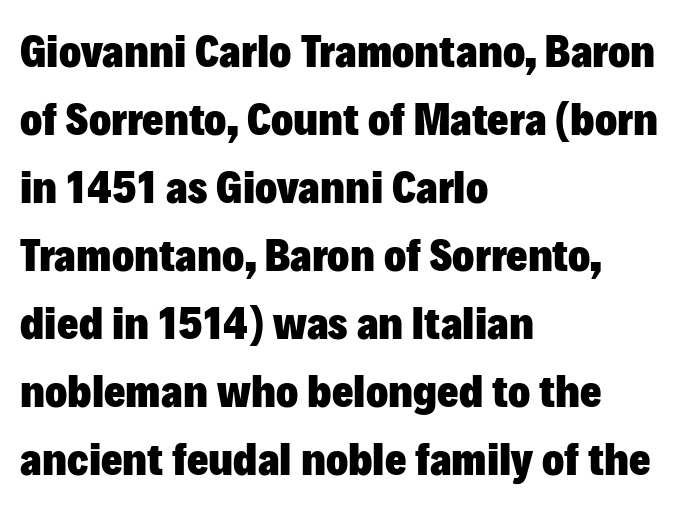
The image shows 46 px heavy sans-serif type, upright; set left-aligned, normal line spacing (1.48x), normal letter spacing, not underlined; low stroke contrast and a medium x-height.
